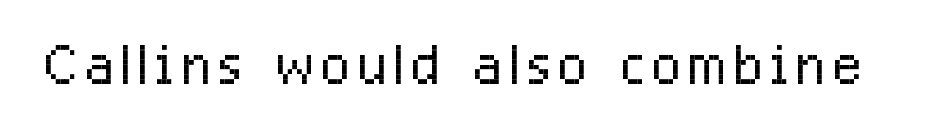
The image shows 76 px light, condensed sans-serif type, upright; set not underlined; low stroke contrast and a medium x-height.
